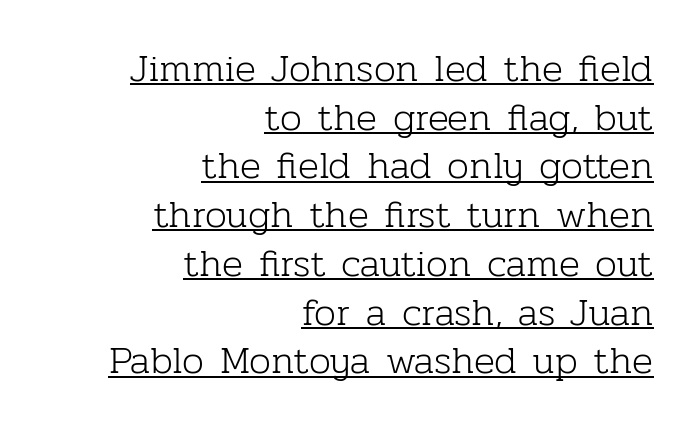
{"serif": "yes", "italic": "no", "bold": "no", "weight": "light", "width": "normal", "stroke_contrast": "low", "x_height": "medium", "monospaced": "no", "underline": "yes", "align": "right", "line_spacing": "normal", "line_spacing_ratio": 1.25, "letter_spacing": "normal", "letter_spacing_em": 0.0, "glyph_px": 39}
